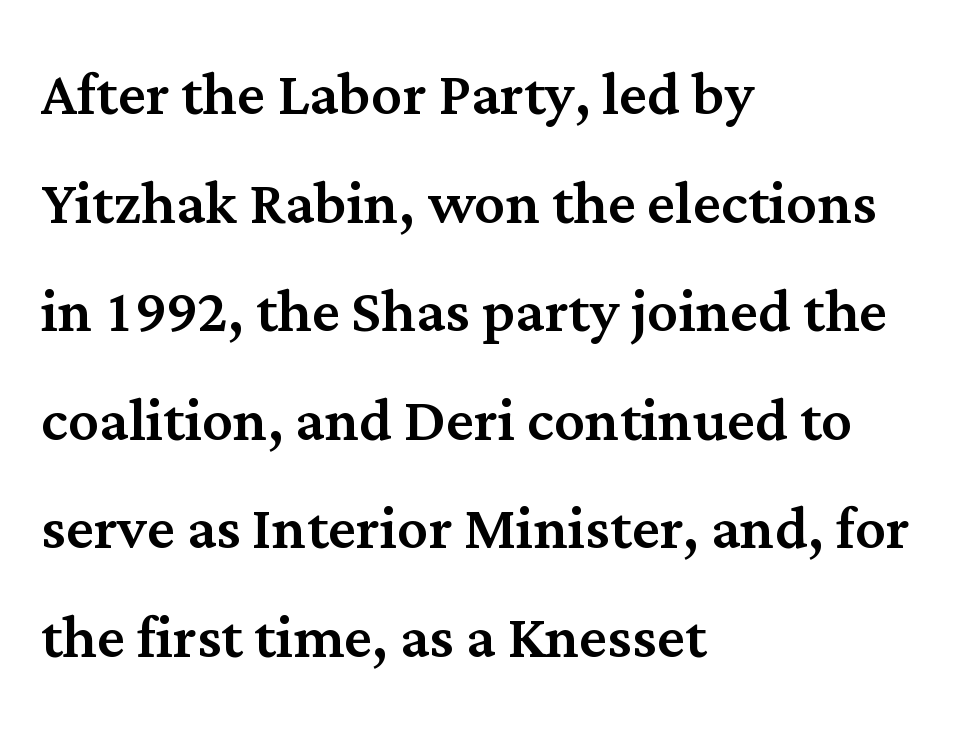
Q: Is the text italic (slanted)? A: No, it is upright.
Q: Is the typeface a serif or a sans-serif typeface? A: Serif.
Q: Is the text underlined? A: No.
Q: How is the paragraph aligned? A: Left-aligned.
Q: Is the spacing between letters normal or unusually wide? A: Normal.
Q: Is the spacing between lines tight, normal or loose? A: Normal.
Q: Width (condensed, normal, or wide)? A: Normal.
Q: Stroke contrast? A: Medium.
Q: x-height? A: Medium.
Q: Monospaced? A: No.
